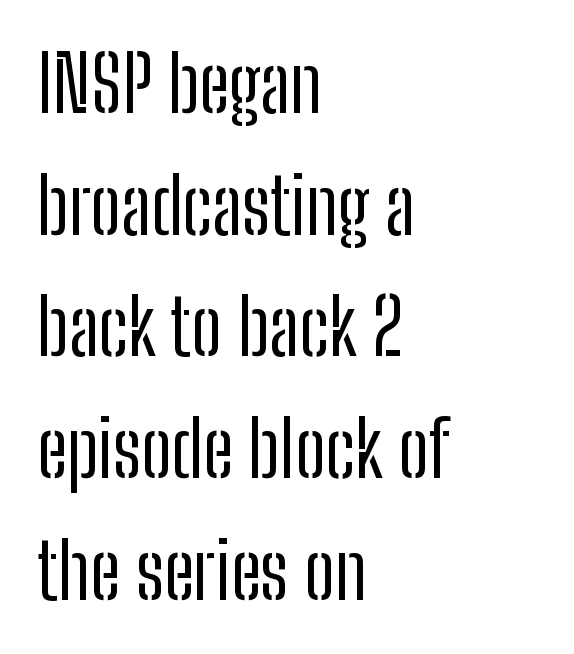
{"serif": "no", "italic": "no", "bold": "no", "weight": "regular", "width": "condensed", "stroke_contrast": "low", "x_height": "medium", "monospaced": "no", "underline": "no", "align": "left", "line_spacing": "normal", "line_spacing_ratio": 1.58, "letter_spacing": "normal", "letter_spacing_em": 0.0, "glyph_px": 77}
